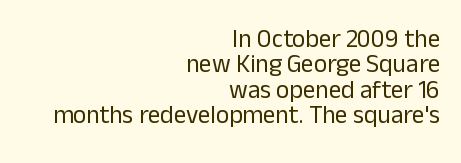
Q: Is the text bold? A: No.
Q: Is the text italic (slanted)? A: No, it is upright.
Q: Is the text underlined? A: No.
Q: How is the paragraph aligned? A: Right-aligned.
Q: Is the spacing between letters normal or unusually wide? A: Normal.
Q: Is the spacing between lines tight, normal or loose? A: Tight.
